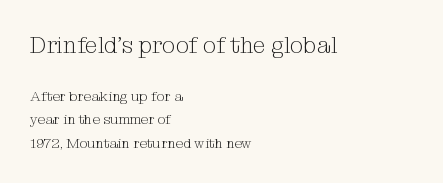
The image shows 23 px text type, upright; set left-aligned, normal line spacing (1.67x), normal letter spacing, not underlined; the first (top) block is 1.64x larger.
